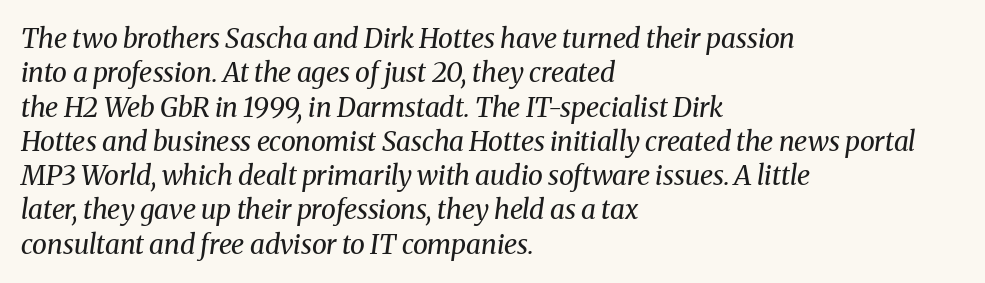
Q: Is the text bold? A: No.
Q: Is the text italic (slanted)? A: Yes, it leans right by about 8 degrees.
Q: Is the text underlined? A: No.
Q: How is the paragraph aligned? A: Left-aligned.
Q: Is the spacing between letters normal or unusually wide? A: Normal.
Q: Is the spacing between lines tight, normal or loose? A: Normal.
